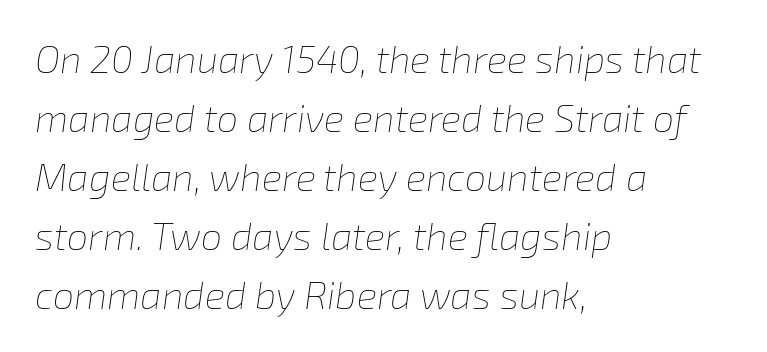
The image shows 38 px thin type, italic (leaning right); set left-aligned, normal line spacing (1.55x), normal letter spacing, not underlined; low stroke contrast and a medium x-height.
